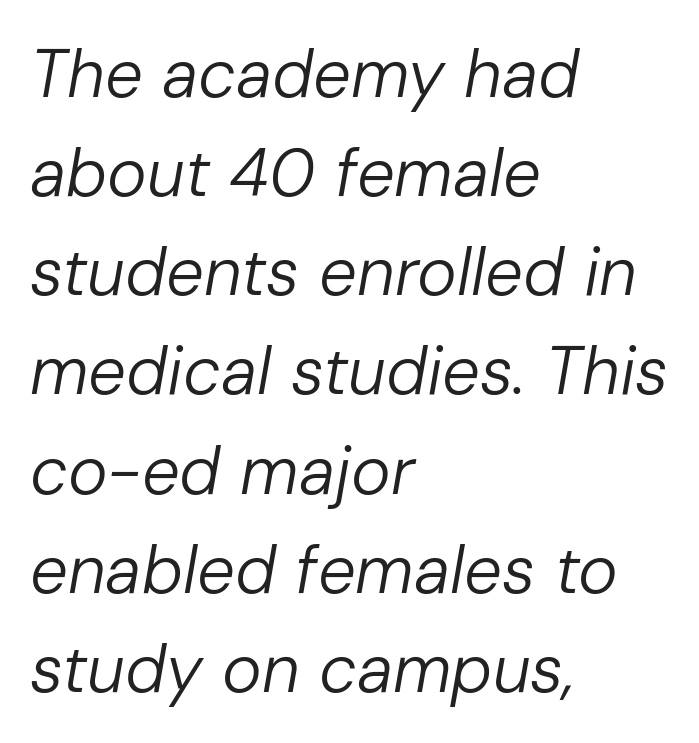
If you drew a ruler down the left edge, every line would touch it. Posture: slanted. Character widths vary here, with narrow letters taking less room than wide ones. Bold? No — there's no thickening of the strokes. Check under the words: just untouched page. Inter-character spacing is left at the font's built-in metrics.
